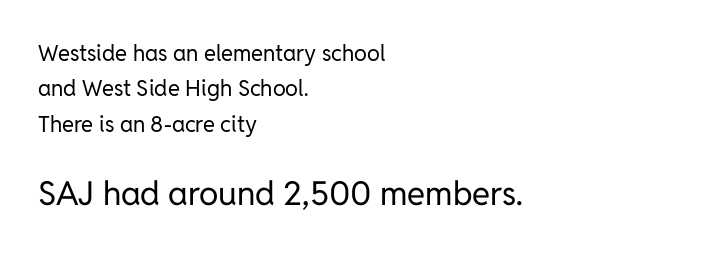
Q: Is the text bold? A: No.
Q: Is the text italic (slanted)? A: No, it is upright.
Q: Is the typeface a serif or a sans-serif typeface? A: Sans-serif.
Q: Is the text underlined? A: No.
Q: How is the paragraph aligned? A: Left-aligned.
Q: Is the spacing between letters normal or unusually wide? A: Normal.
Q: Is the spacing between lines tight, normal or loose? A: Normal.
Q: Which block of text is set in a larger size, the first (top) or the second (bottom)? A: The second (bottom) one.
Q: Width (condensed, normal, or wide)? A: Normal.
Q: Stroke contrast? A: Low.
Q: x-height? A: Medium.
Q: Monospaced? A: No.
